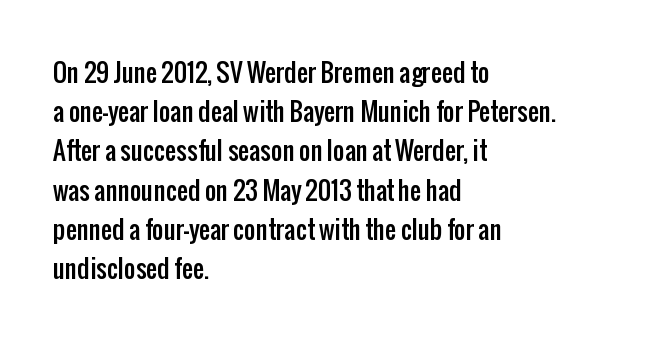
The foot of each line stays bare and open. Upright lettering throughout. Characters follow at the spacing the type designer built in. Line spacing here is normal.
